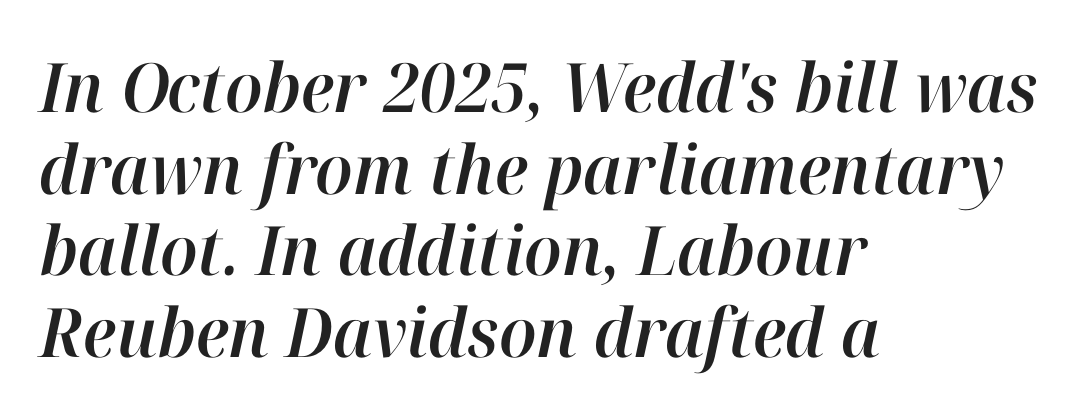
This sample has the flowing, uneven cadence of proportional lettering. Rendered with sloped, italic letterforms. Glyph-to-glyph distance matches everyday printed text. Quick note: underline off. The text block is weighted toward the left margin, trailing off unevenly rightward.
